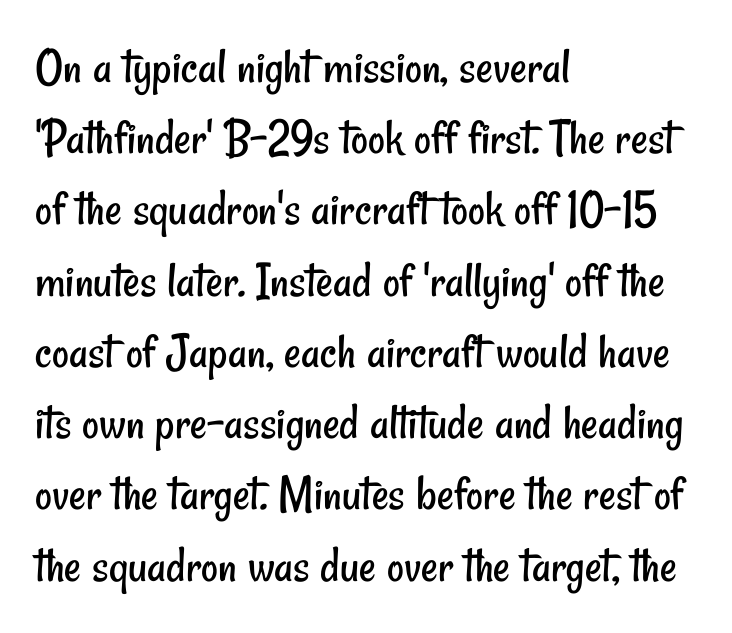
{"serif": "no", "bold": "no", "weight": "regular", "width": "condensed", "stroke_contrast": "low", "x_height": "small", "monospaced": "no", "underline": "no", "align": "left", "line_spacing": "normal", "line_spacing_ratio": 1.37, "letter_spacing": "normal", "letter_spacing_em": 0.0, "glyph_px": 52}
